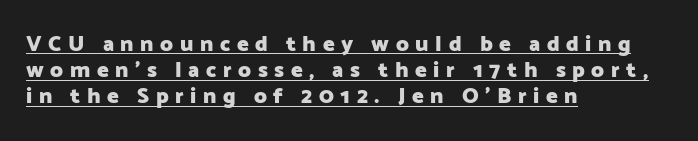
Strong, thick strokes mark this as bold type. This sample uses an upright cut, with every glyph sitting square on the baseline. Each line of the rendering has a horizontal stroke beneath the glyphs. These lines stack with their left ends in a neat column. Inter-character spacing is expanded well beyond the font's built-in metrics.
